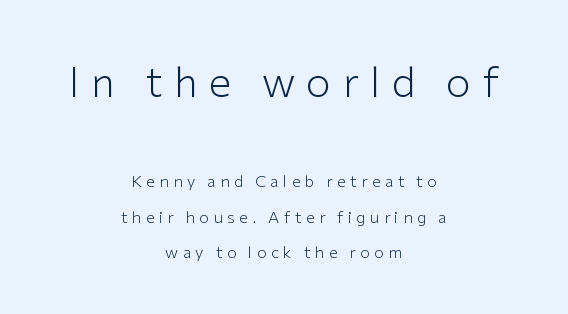
{"serif": "no", "italic": "no", "bold": "no", "weight": "light", "width": "normal", "stroke_contrast": "low", "x_height": "medium", "monospaced": "no", "underline": "no", "align": "center", "line_spacing": "loose", "line_spacing_ratio": 2.21, "letter_spacing": "wide", "letter_spacing_em": 0.27, "larger_block": "first", "size_ratio": 2.56, "glyph_px": 41}
